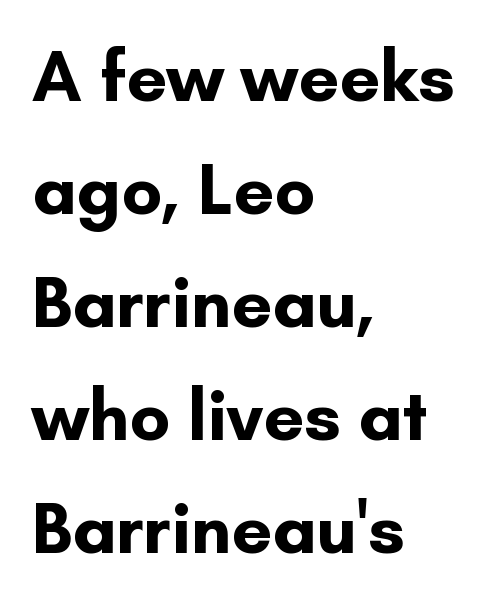
{"serif": "no", "italic": "no", "bold": "yes", "weight": "bold", "width": "normal", "stroke_contrast": "low", "x_height": "small", "monospaced": "no", "underline": "no", "align": "left", "line_spacing": "normal", "line_spacing_ratio": 1.57, "letter_spacing": "normal", "letter_spacing_em": 0.0, "glyph_px": 72}
